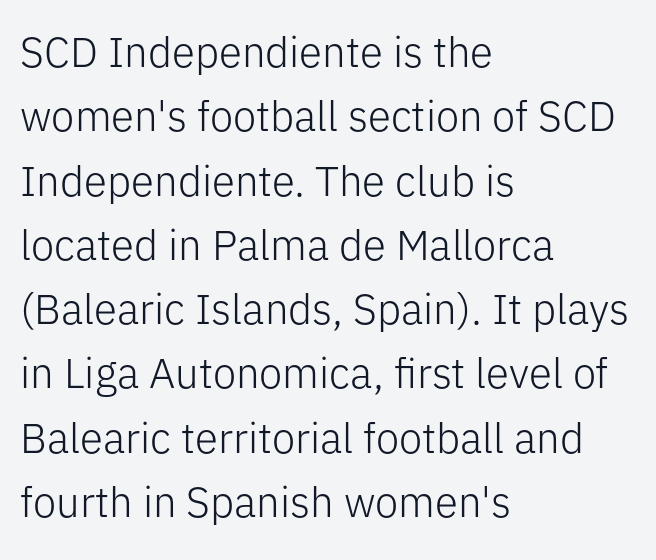
The image shows 42 px light sans-serif type, upright; set left-aligned, normal line spacing (1.53x), normal letter spacing, not underlined; low stroke contrast and a medium x-height.
